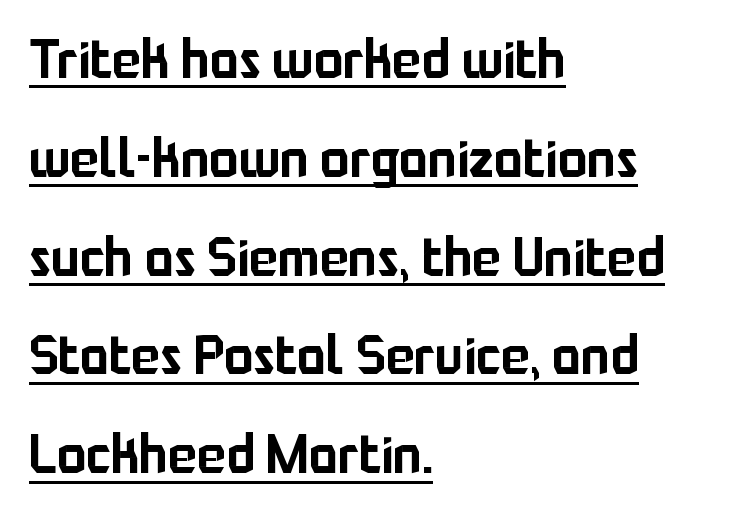
The image shows 54 px sans-serif type, upright; set left-aligned, line spacing 1.83x, normal letter spacing, underlined; low stroke contrast and a medium x-height.
